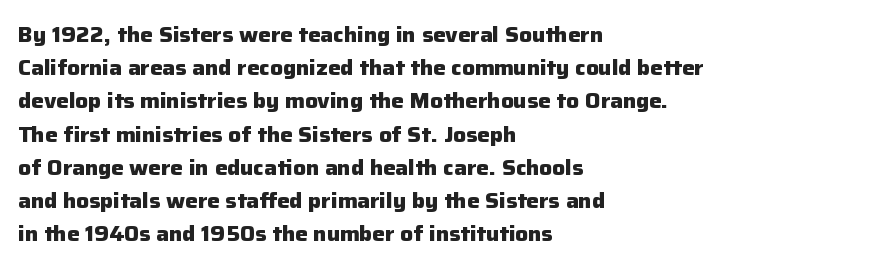
The font is running at its bold setting. Letters rest on an invisible, unmarked baseline. Students, note that the glyphs here touch the page at normal intervals. The rendering anchors every line to the left-hand side.
